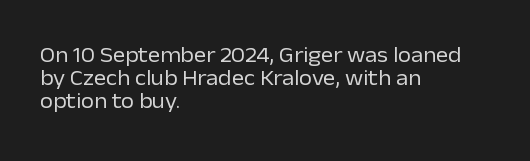
Q: Is the text bold? A: No.
Q: Is the text italic (slanted)? A: No, it is upright.
Q: Is the text underlined? A: No.
Q: How is the paragraph aligned? A: Left-aligned.
Q: Is the spacing between letters normal or unusually wide? A: Normal.
Q: Is the spacing between lines tight, normal or loose? A: Tight.
